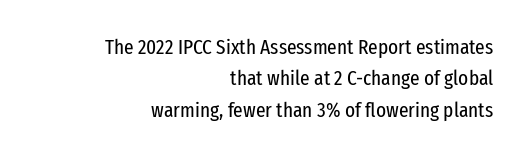
Q: Is the text bold? A: No.
Q: Is the text italic (slanted)? A: No, it is upright.
Q: Is the text underlined? A: No.
Q: How is the paragraph aligned? A: Right-aligned.
Q: Is the spacing between letters normal or unusually wide? A: Normal.
Q: Is the spacing between lines tight, normal or loose? A: Normal.
